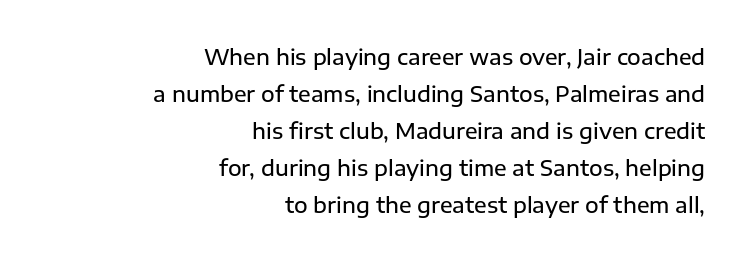
{"italic": "no", "bold": "semi", "underline": "no", "align": "right", "line_spacing_ratio": 1.76, "letter_spacing": "normal", "letter_spacing_em": 0.0, "glyph_px": 21}
